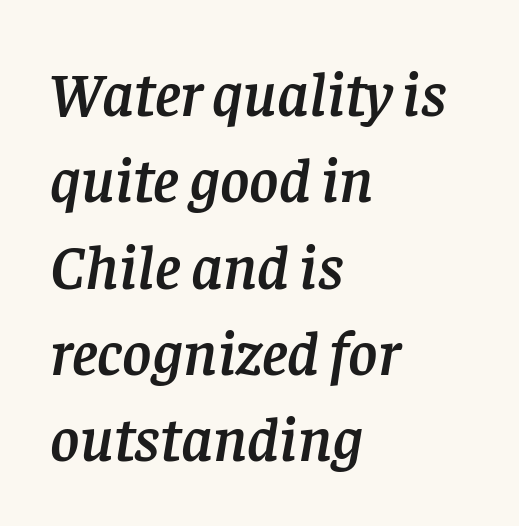
Q: Is the text italic (slanted)? A: Yes, it leans right by about 8 degrees.
Q: Is the typeface a serif or a sans-serif typeface? A: Serif.
Q: Is the text underlined? A: No.
Q: How is the paragraph aligned? A: Left-aligned.
Q: Is the spacing between letters normal or unusually wide? A: Normal.
Q: Is the spacing between lines tight, normal or loose? A: Normal.
Q: Width (condensed, normal, or wide)? A: Normal.
Q: Stroke contrast? A: Low.
Q: x-height? A: Large.
Q: Monospaced? A: No.
